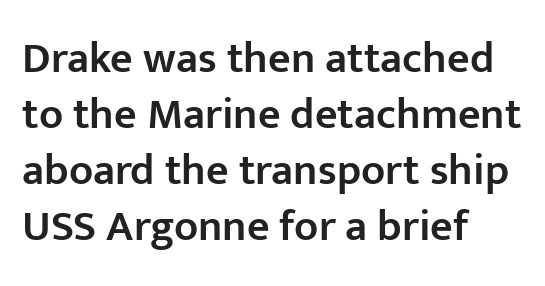
{"serif": "no", "italic": "no", "bold": "semi", "weight": "semibold", "width": "normal", "stroke_contrast": "low", "x_height": "medium", "monospaced": "no", "underline": "no", "align": "left", "line_spacing": "normal", "line_spacing_ratio": 1.27, "letter_spacing": "normal", "letter_spacing_em": 0.0, "glyph_px": 44}
